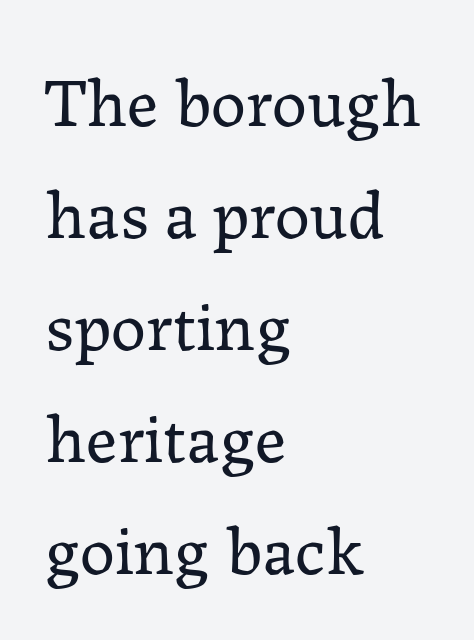
Vertically, the passage feels balanced, rows spaced as you'd expect. Does the copy run flush right? No — it runs flush left. Words float on clear page, feet unadorned. These lines keep a tight, regular rhythm from letter to letter.
